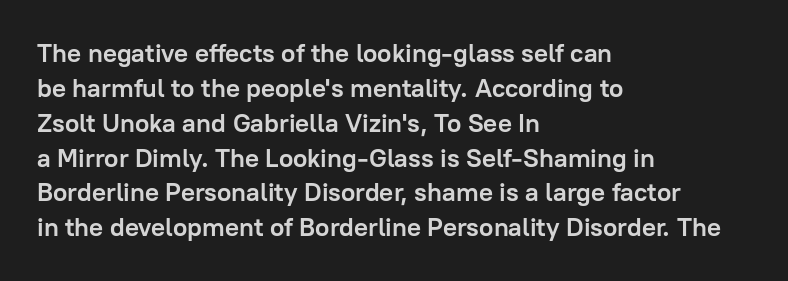
The image shows 26 px bold type, upright; set left-aligned, normal line spacing (1.34x), normal letter spacing, not underlined.
